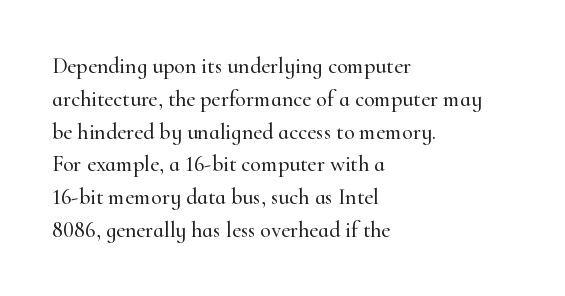
The image shows 22 px text type, upright; set left-aligned, normal line spacing (1.49x), normal letter spacing, not underlined.
